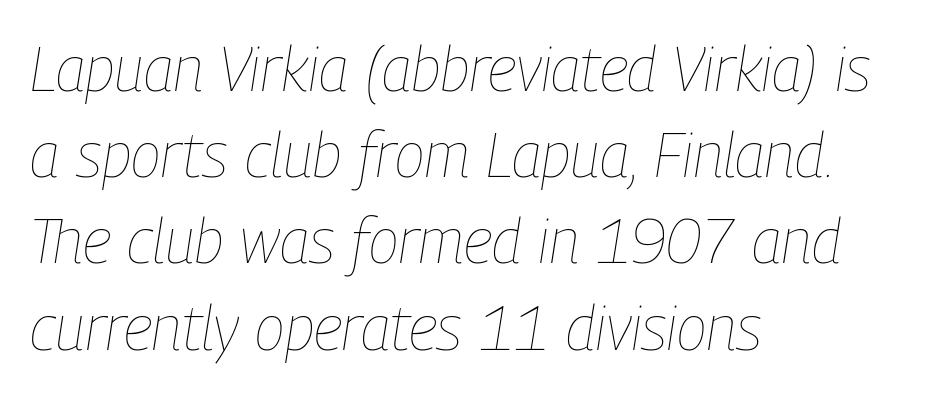
Quick note: interline space is typical. Every character sits at an angle, as italics do. The letterforms sit shoulder to shoulder at normal distance. This sample is left-justified, so line endings fall wherever the words run out. A bare baseline throughout the passage. Think standard paragraph weight, or any step lighter than that.
